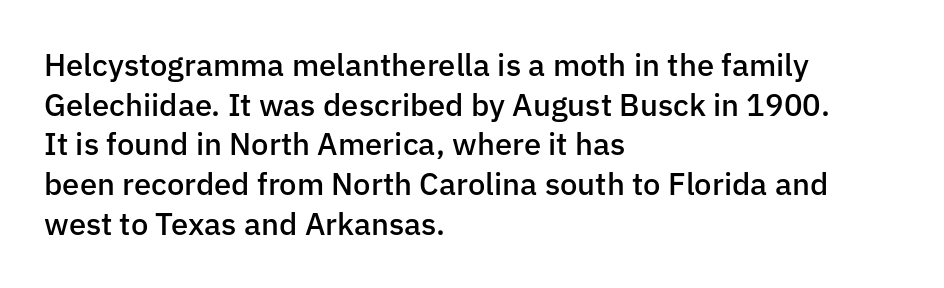
Q: Is the text bold? A: Semi-bold.
Q: Is the text italic (slanted)? A: No, it is upright.
Q: Is the typeface a serif or a sans-serif typeface? A: Sans-serif.
Q: Is the text underlined? A: No.
Q: How is the paragraph aligned? A: Left-aligned.
Q: Is the spacing between letters normal or unusually wide? A: Normal.
Q: Is the spacing between lines tight, normal or loose? A: Normal.
Q: Width (condensed, normal, or wide)? A: Normal.
Q: Stroke contrast? A: Low.
Q: x-height? A: Medium.
Q: Monospaced? A: No.
